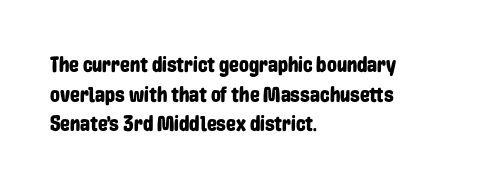
The image shows 22 px text type, upright; set left-aligned, normal line spacing (1.35x), normal letter spacing, not underlined.
